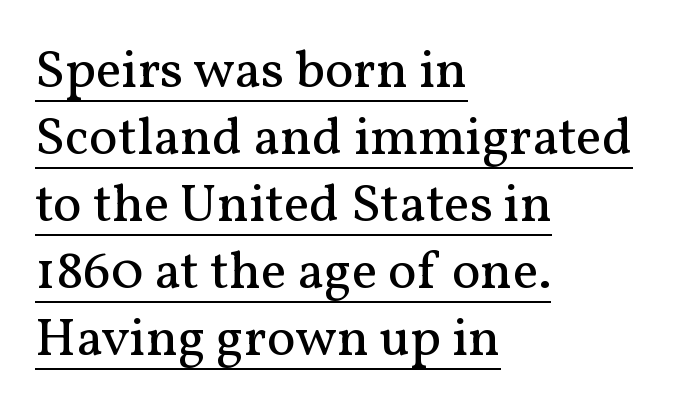
Caption: multi-line text, flush left, ragged right. The passage shown is underscored from start to finish. Nope, not italic — everything's standing straight. Is this a fixed-width face? No — the glyphs have proportional, varying widths. Honestly, the letter spacing is just normal — you wouldn't notice it. Caption: face not bold, strokes unweighted.
